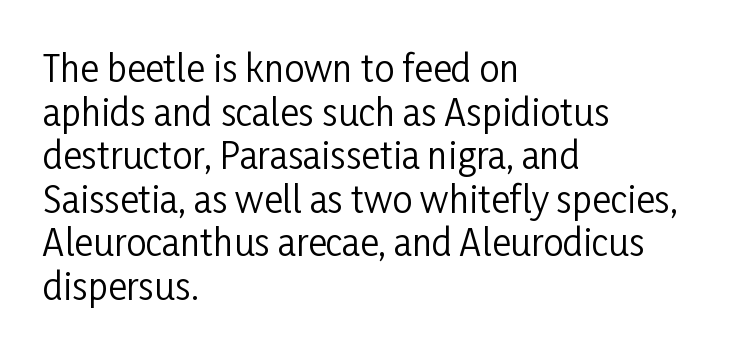
{"serif": "no", "italic": "no", "bold": "no", "weight": "regular", "width": "condensed", "stroke_contrast": "low", "x_height": "medium", "monospaced": "no", "underline": "no", "align": "left", "line_spacing_ratio": 1.21, "letter_spacing": "normal", "letter_spacing_em": 0.0, "glyph_px": 36}
